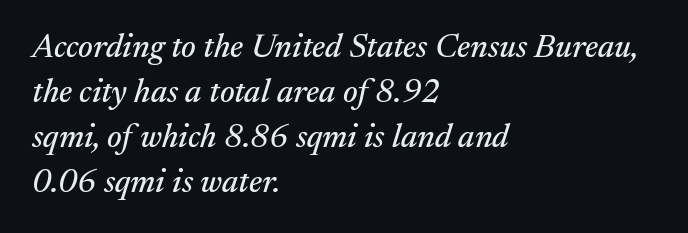
Q: Is the text italic (slanted)? A: Yes, it leans right by about 17 degrees.
Q: Is the typeface a serif or a sans-serif typeface? A: Serif.
Q: Is the text underlined? A: No.
Q: How is the paragraph aligned? A: Left-aligned.
Q: Is the spacing between letters normal or unusually wide? A: Normal.
Q: Is the spacing between lines tight, normal or loose? A: Normal.
Q: Width (condensed, normal, or wide)? A: Normal.
Q: Stroke contrast? A: Medium.
Q: x-height? A: Medium.
Q: Monospaced? A: No.
